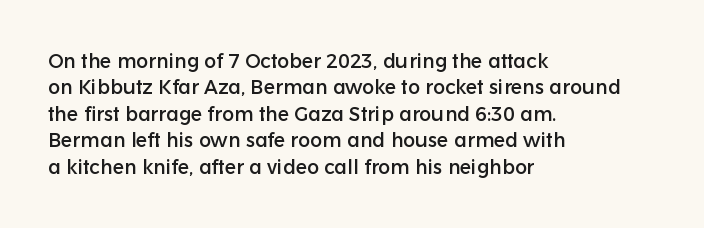
Q: Is the text italic (slanted)? A: No, it is upright.
Q: Is the text underlined? A: No.
Q: How is the paragraph aligned? A: Left-aligned.
Q: Is the spacing between letters normal or unusually wide? A: Normal.
Q: Is the spacing between lines tight, normal or loose? A: Normal.
